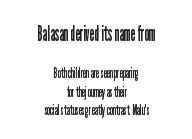
Q: Is the text bold? A: No.
Q: Is the text italic (slanted)? A: No, it is upright.
Q: Is the text underlined? A: No.
Q: How is the paragraph aligned? A: Centered.
Q: Is the spacing between letters normal or unusually wide? A: Normal.
Q: Is the spacing between lines tight, normal or loose? A: Normal.
Q: Which block of text is set in a larger size, the first (top) or the second (bottom)? A: The first (top) one.
